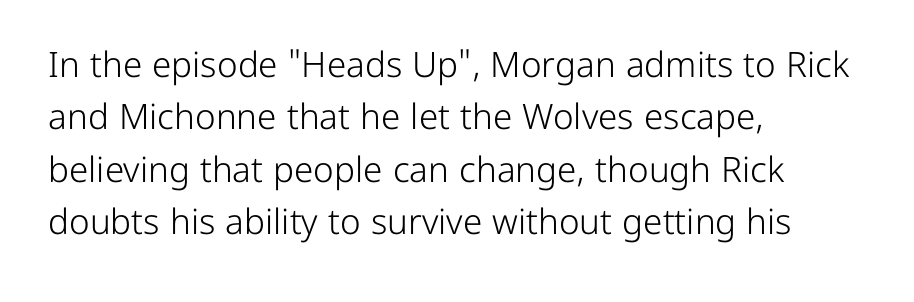
Q: Is the text bold? A: No.
Q: Is the text italic (slanted)? A: No, it is upright.
Q: Is the typeface a serif or a sans-serif typeface? A: Sans-serif.
Q: Is the text underlined? A: No.
Q: How is the paragraph aligned? A: Left-aligned.
Q: Is the spacing between letters normal or unusually wide? A: Normal.
Q: Is the spacing between lines tight, normal or loose? A: Normal.
Q: Width (condensed, normal, or wide)? A: Normal.
Q: Stroke contrast? A: Low.
Q: x-height? A: Medium.
Q: Monospaced? A: No.
